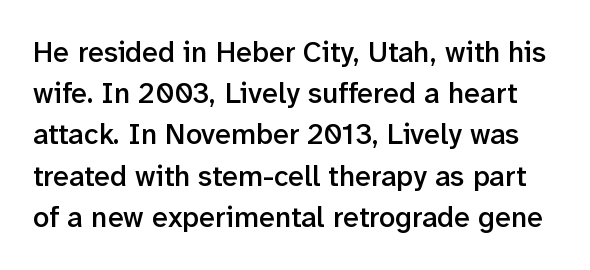
Q: Is the text bold? A: Semi-bold.
Q: Is the text italic (slanted)? A: No, it is upright.
Q: Is the typeface a serif or a sans-serif typeface? A: Sans-serif.
Q: Is the text underlined? A: No.
Q: Is the spacing between letters normal or unusually wide? A: Normal.
Q: Is the spacing between lines tight, normal or loose? A: Normal.
Q: Width (condensed, normal, or wide)? A: Normal.
Q: Stroke contrast? A: Low.
Q: x-height? A: Medium.
Q: Monospaced? A: No.
